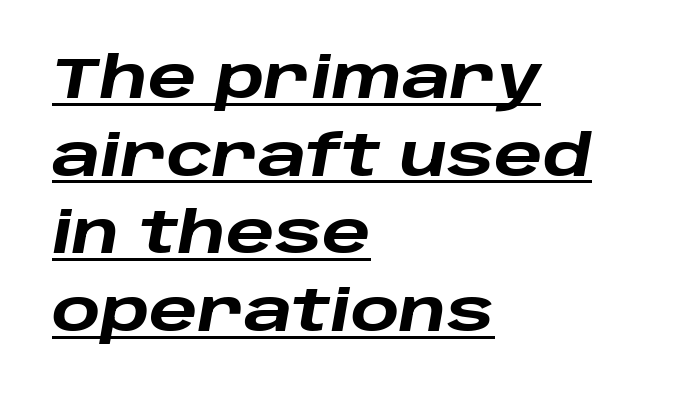
Q: Is the text bold? A: Yes.
Q: Is the text italic (slanted)? A: Yes, it leans right by about 10 degrees.
Q: Is the text underlined? A: Yes.
Q: How is the paragraph aligned? A: Left-aligned.
Q: Is the spacing between letters normal or unusually wide? A: Normal.
Q: Is the spacing between lines tight, normal or loose? A: Normal.
Q: Width (condensed, normal, or wide)? A: Wide.
Q: Stroke contrast? A: Low.
Q: x-height? A: Large.
Q: Monospaced? A: No.
